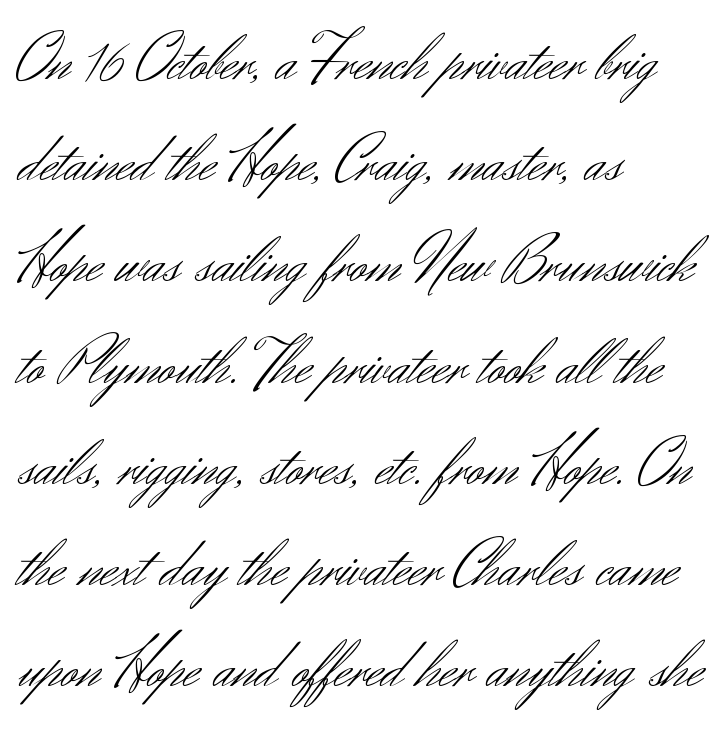
Q: Is the text bold? A: No.
Q: Is the text italic (slanted)? A: Yes.
Q: Is the typeface a serif or a sans-serif typeface? A: Sans-serif.
Q: Is the text underlined? A: No.
Q: How is the paragraph aligned? A: Left-aligned.
Q: Is the spacing between letters normal or unusually wide? A: Normal.
Q: Is the spacing between lines tight, normal or loose? A: Normal.
Q: Width (condensed, normal, or wide)? A: Normal.
Q: Stroke contrast? A: Medium.
Q: x-height? A: Small.
Q: Monospaced? A: No.
